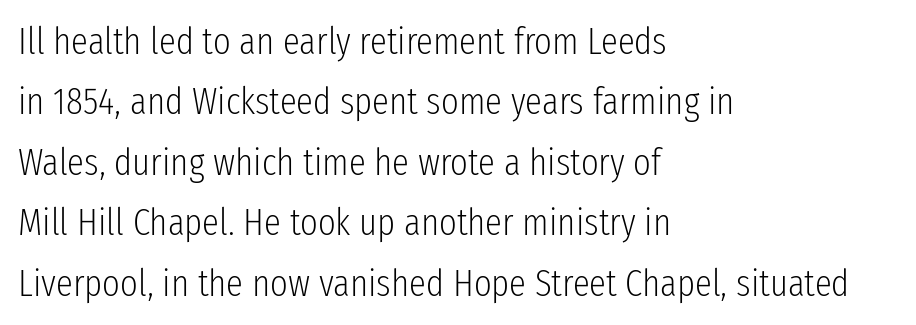
Q: Is the text bold? A: No.
Q: Is the text italic (slanted)? A: No, it is upright.
Q: Is the typeface a serif or a sans-serif typeface? A: Sans-serif.
Q: Is the text underlined? A: No.
Q: How is the paragraph aligned? A: Left-aligned.
Q: Is the spacing between letters normal or unusually wide? A: Normal.
Q: Is the spacing between lines tight, normal or loose? A: Normal.
Q: Width (condensed, normal, or wide)? A: Condensed.
Q: Stroke contrast? A: Low.
Q: x-height? A: Medium.
Q: Monospaced? A: No.
